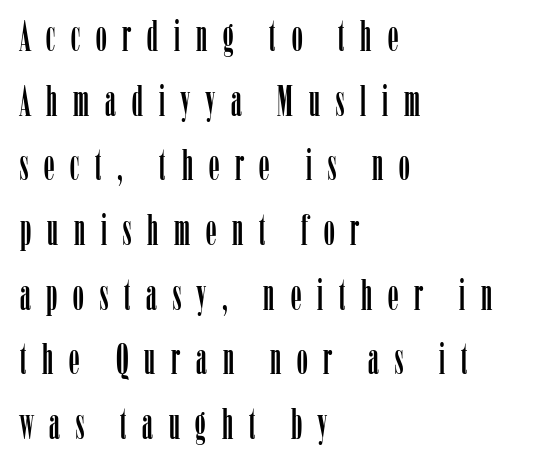
{"serif": "yes", "italic": "no", "width": "condensed", "stroke_contrast": "low", "x_height": "medium", "monospaced": "no", "underline": "no", "align": "left", "line_spacing": "normal", "line_spacing_ratio": 1.54, "letter_spacing": "wide", "letter_spacing_em": 0.38, "glyph_px": 42}
